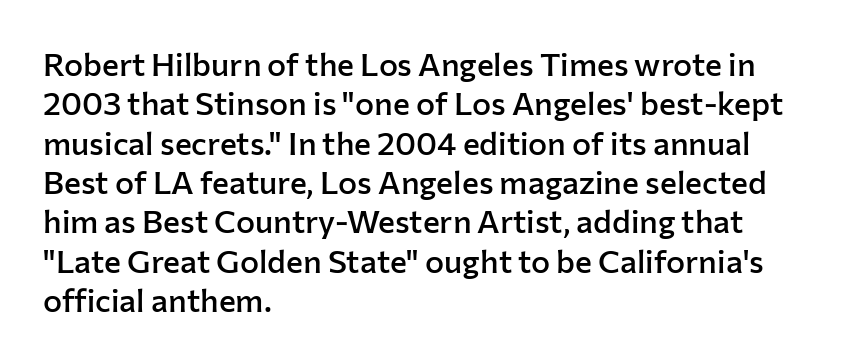
Q: Is the text bold? A: Semi-bold.
Q: Is the text italic (slanted)? A: No, it is upright.
Q: Is the typeface a serif or a sans-serif typeface? A: Sans-serif.
Q: Is the text underlined? A: No.
Q: How is the paragraph aligned? A: Left-aligned.
Q: Is the spacing between letters normal or unusually wide? A: Normal.
Q: Width (condensed, normal, or wide)? A: Normal.
Q: Stroke contrast? A: Low.
Q: x-height? A: Medium.
Q: Monospaced? A: No.
